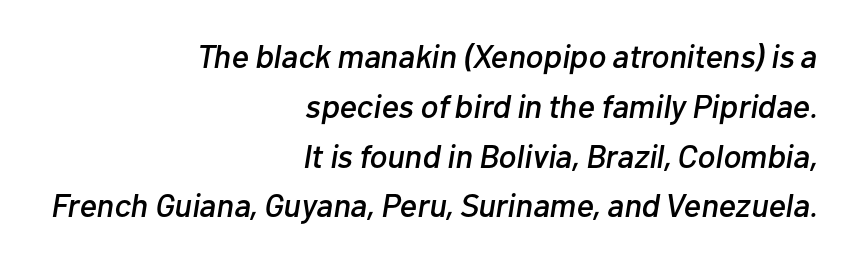
Any mark beneath the type? The region is blank. In terms of leading, this rendering sits right in the middle. Slanted lettering throughout. Nothing unusual about the tracking: characters are spaced as the font intends.
